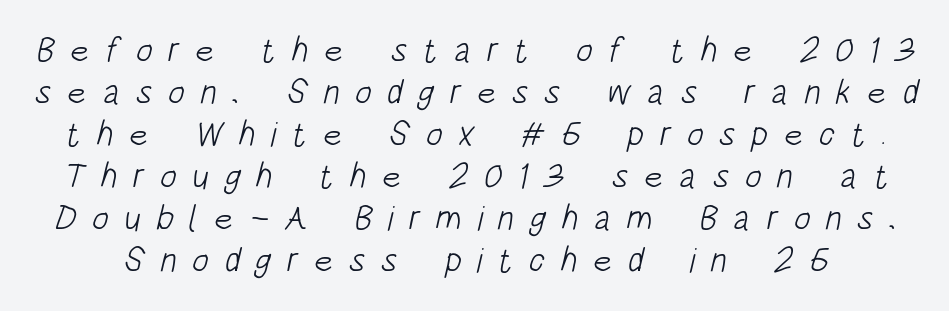
The image shows 35 px light, condensed sans-serif type; set line spacing 1.2x, unusually wide letter spacing (+0.44 em), not underlined; low stroke contrast and a large x-height.
